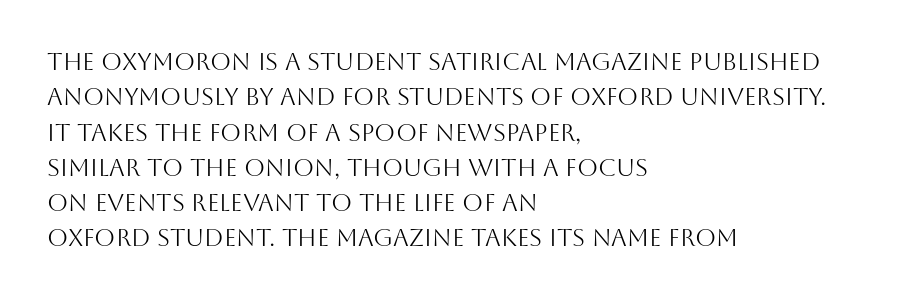
Q: Is the text bold? A: No.
Q: Is the text italic (slanted)? A: No, it is upright.
Q: Is the text underlined? A: No.
Q: How is the paragraph aligned? A: Left-aligned.
Q: Is the spacing between letters normal or unusually wide? A: Normal.
Q: Is the spacing between lines tight, normal or loose? A: Normal.
